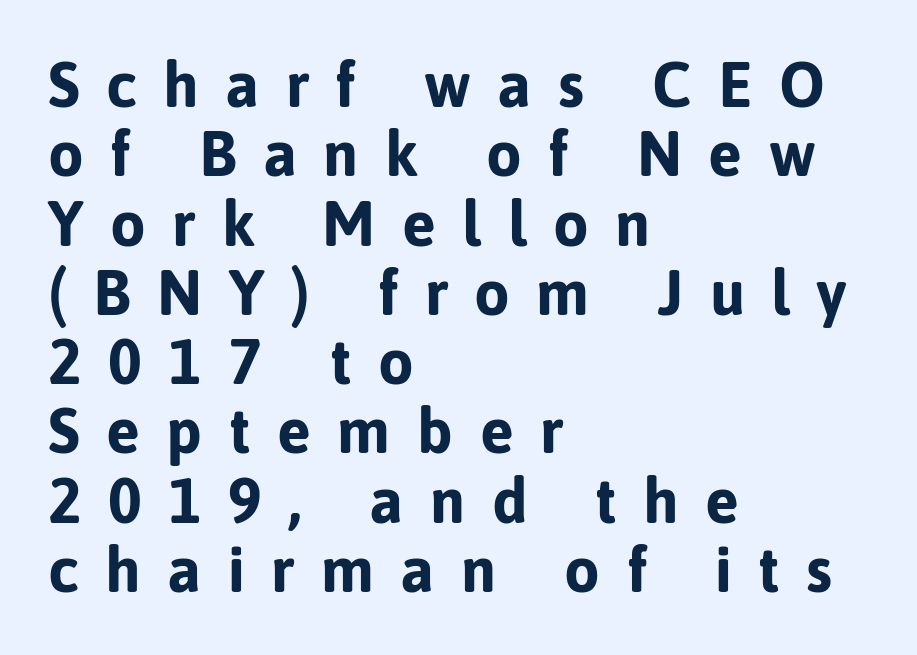
Each row of text sits above clean, open space. Posture: straight, roman, zero tilt. Varying glyph widths throughout — classic text-font behaviour. Grotesque or geometric, the face here clearly has no serifs.
